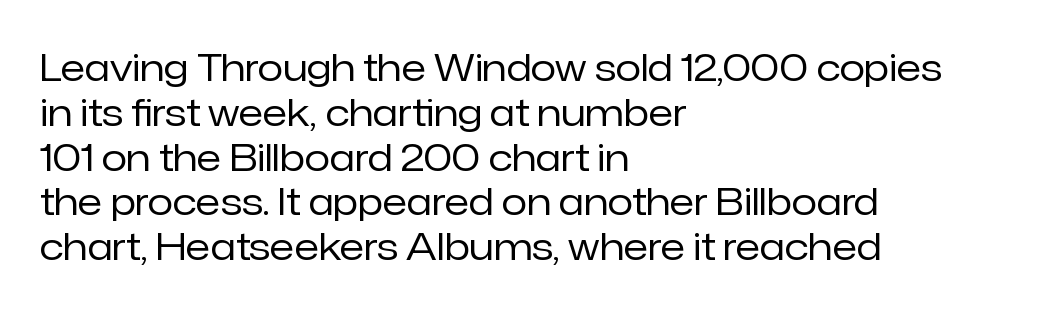
{"serif": "no", "italic": "no", "bold": "no", "weight": "regular", "width": "normal", "stroke_contrast": "low", "x_height": "medium", "monospaced": "no", "underline": "no", "align": "left", "line_spacing_ratio": 1.21, "letter_spacing": "normal", "letter_spacing_em": 0.0, "glyph_px": 37}
